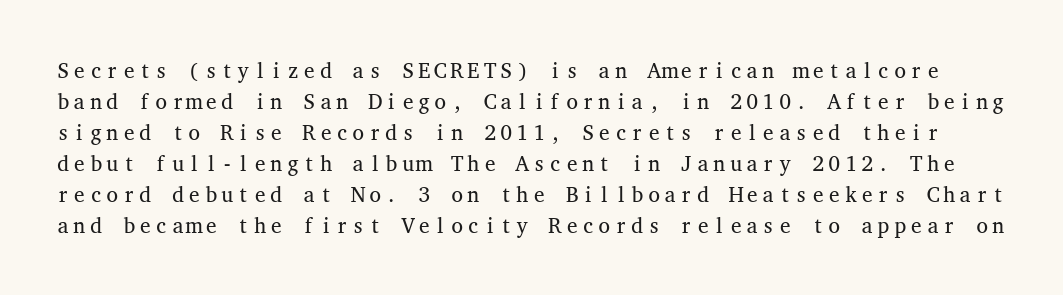
The image shows 21 px text type, upright; set normal line spacing (1.48x), normal letter spacing, not underlined.
